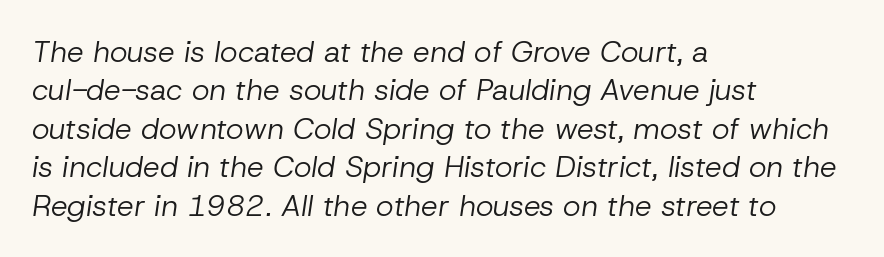
{"italic": "yes", "lean": "right", "slant_degrees": 8, "bold": "no", "weight": "regular", "width": "normal", "stroke_contrast": "low", "x_height": "medium", "monospaced": "no", "underline": "no", "align": "left", "line_spacing": "normal", "line_spacing_ratio": 1.28, "letter_spacing": "normal", "letter_spacing_em": 0.0, "glyph_px": 30}
